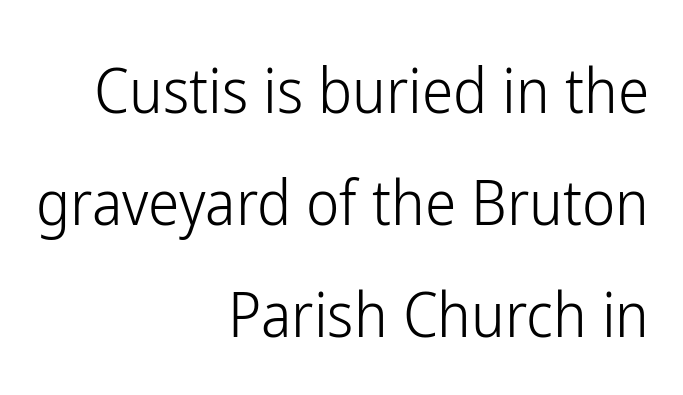
The space directly below the letters is spotless. Students, note that the glyphs here touch the page at normal intervals. This sample is right-justified, so line beginnings fall wherever the words allow. Regarding serifs, this sample does without them. You could not count columns in this text — the font is proportionally spaced. No italicization has been applied; the sample stays upright.
